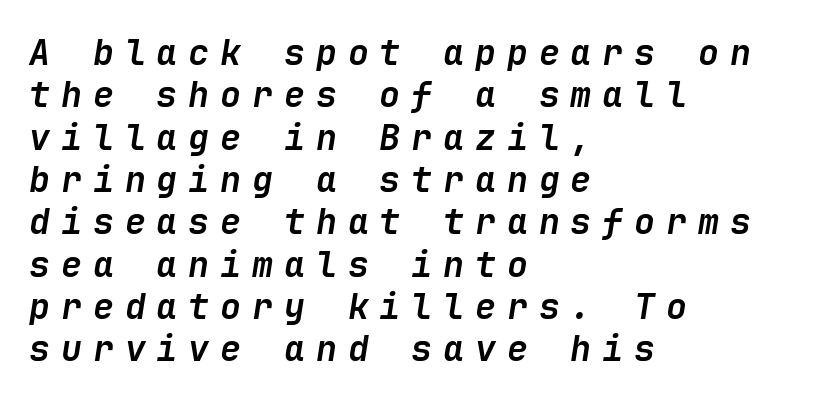
Q: Is the text bold? A: Yes.
Q: Is the text italic (slanted)? A: Yes, it leans right by about 9 degrees.
Q: Is the text underlined? A: No.
Q: How is the paragraph aligned? A: Left-aligned.
Q: Is the spacing between letters normal or unusually wide? A: Unusually wide.
Q: Width (condensed, normal, or wide)? A: Normal.
Q: Stroke contrast? A: Low.
Q: x-height? A: Medium.
